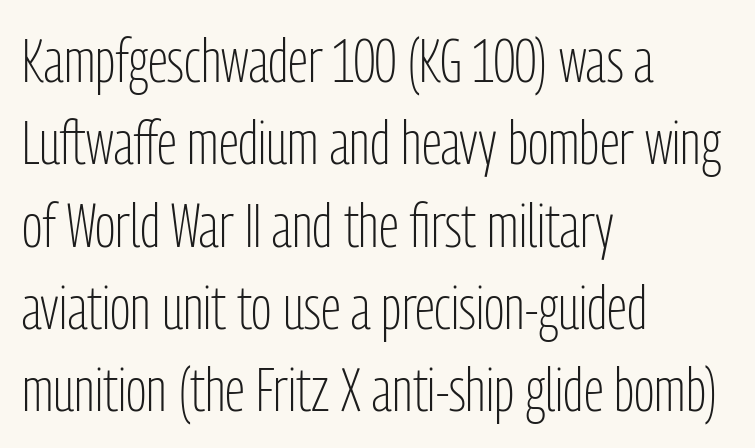
Nope, not italic — everything's standing straight. The characters are drawn with everyday or finer stroke widths. Just letters on the line, the space beneath them empty. Leading matches the norm, producing a regular column.
